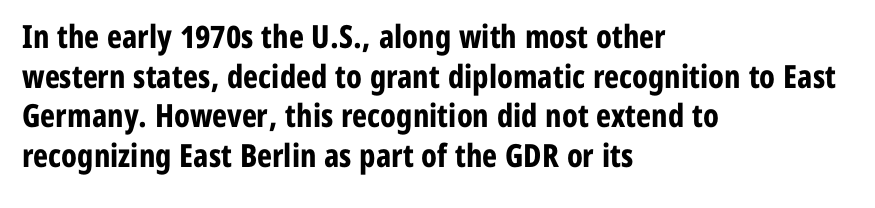
Q: Is the text bold? A: Yes.
Q: Is the text italic (slanted)? A: No, it is upright.
Q: Is the typeface a serif or a sans-serif typeface? A: Sans-serif.
Q: Is the text underlined? A: No.
Q: How is the paragraph aligned? A: Left-aligned.
Q: Is the spacing between letters normal or unusually wide? A: Normal.
Q: Width (condensed, normal, or wide)? A: Condensed.
Q: Stroke contrast? A: Low.
Q: x-height? A: Medium.
Q: Monospaced? A: No.
